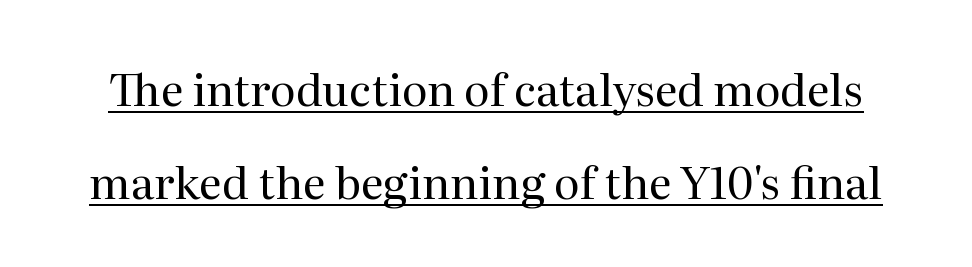
Q: Is the text bold? A: No.
Q: Is the text italic (slanted)? A: No, it is upright.
Q: Is the typeface a serif or a sans-serif typeface? A: Serif.
Q: Is the text underlined? A: Yes.
Q: Is the spacing between letters normal or unusually wide? A: Normal.
Q: Is the spacing between lines tight, normal or loose? A: Loose.
Q: Width (condensed, normal, or wide)? A: Normal.
Q: Stroke contrast? A: Medium.
Q: x-height? A: Medium.
Q: Monospaced? A: No.
